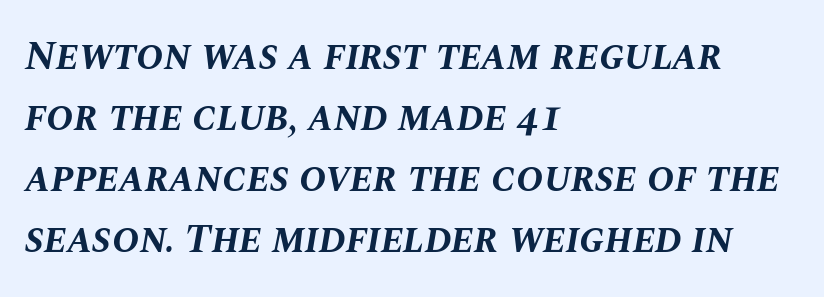
{"italic": "yes", "lean": "right", "slant_degrees": 10, "bold": "yes", "weight": "bold", "width": "normal", "stroke_contrast": "medium", "x_height": "large", "monospaced": "no", "underline": "no", "align": "left", "line_spacing": "normal", "line_spacing_ratio": 1.49, "letter_spacing": "normal", "letter_spacing_em": 0.0, "glyph_px": 41}
